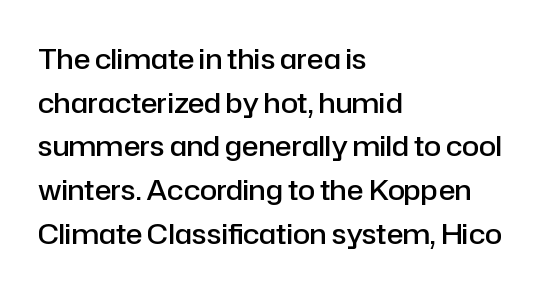
Q: Is the text bold? A: Semi-bold.
Q: Is the text italic (slanted)? A: No, it is upright.
Q: Is the typeface a serif or a sans-serif typeface? A: Sans-serif.
Q: Is the text underlined? A: No.
Q: How is the paragraph aligned? A: Left-aligned.
Q: Is the spacing between letters normal or unusually wide? A: Normal.
Q: Is the spacing between lines tight, normal or loose? A: Normal.
Q: Width (condensed, normal, or wide)? A: Normal.
Q: Stroke contrast? A: Low.
Q: x-height? A: Medium.
Q: Monospaced? A: No.
